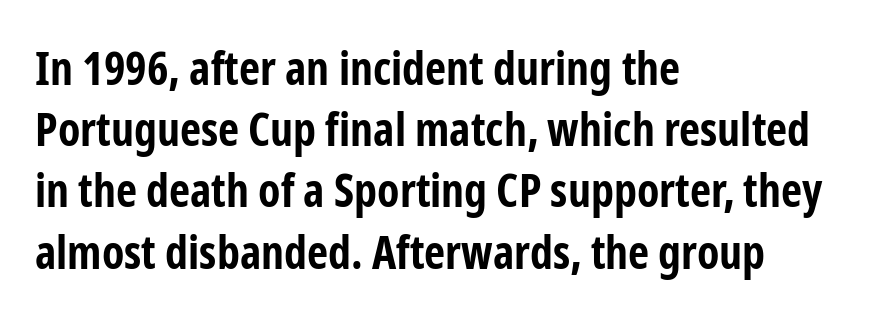
The image shows 46 px bold, condensed sans-serif type, upright; set left-aligned, normal line spacing (1.33x), normal letter spacing, not underlined; low stroke contrast and a medium x-height.
